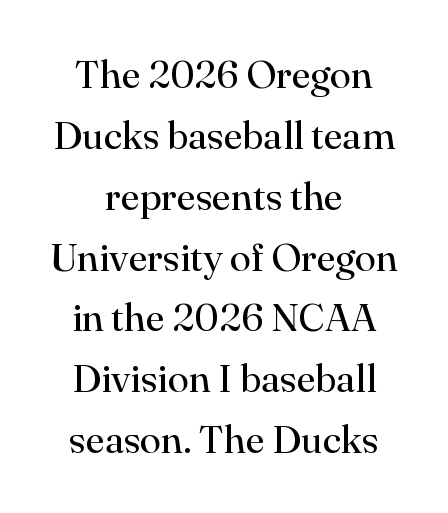
Q: Is the text bold? A: No.
Q: Is the text italic (slanted)? A: No, it is upright.
Q: Is the typeface a serif or a sans-serif typeface? A: Serif.
Q: Is the text underlined? A: No.
Q: How is the paragraph aligned? A: Centered.
Q: Is the spacing between letters normal or unusually wide? A: Normal.
Q: Is the spacing between lines tight, normal or loose? A: Normal.
Q: Width (condensed, normal, or wide)? A: Normal.
Q: Stroke contrast? A: High.
Q: x-height? A: Small.
Q: Monospaced? A: No.
